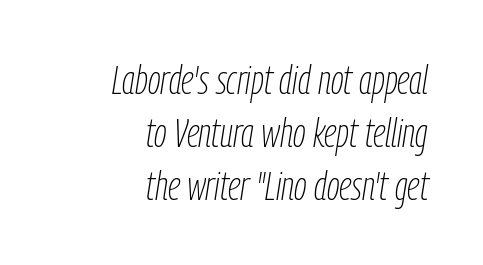
The image shows 40 px thin, condensed type, italic (leaning right); set right-aligned, normal line spacing (1.32x), normal letter spacing, not underlined; low stroke contrast and a medium x-height.
